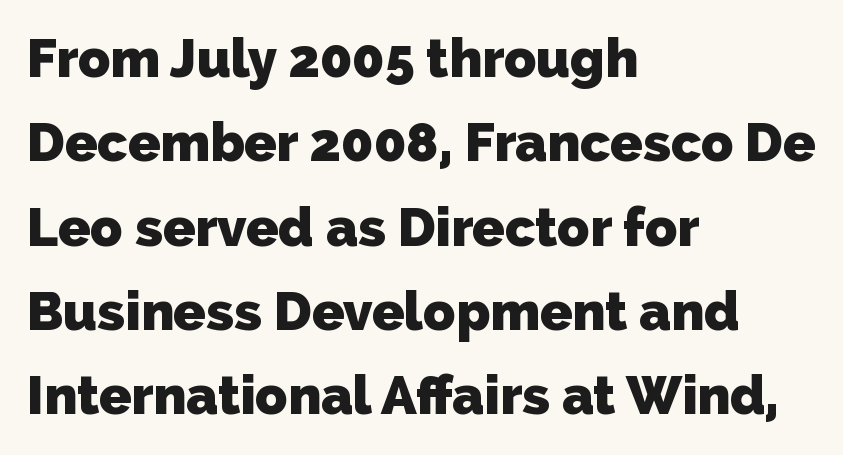
This rendering leaves character spacing at its baseline value. This rendering employs a face without finishing strokes, i.e., a sans-serif. Teacher's note: observe the even left margin — that is flush-left alignment. Is the type bold? Yes — the strokes are clearly thick and heavy. Descender tails drop into unmarked territory.
